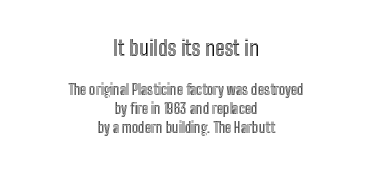
{"italic": "no", "underline": "no", "align": "center", "line_spacing": "normal", "line_spacing_ratio": 1.38, "letter_spacing": "normal", "letter_spacing_em": 0.0, "larger_block": "first", "size_ratio": 1.5, "glyph_px": 21}
